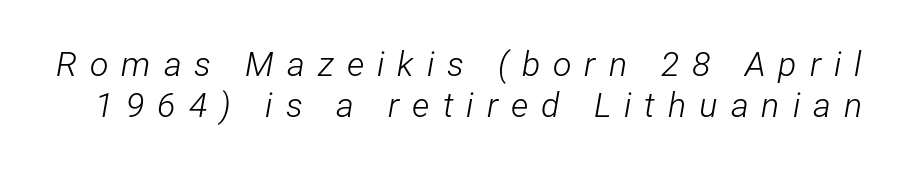
The image shows 34 px light, condensed type, italic (leaning right); set line spacing 1.22x, unusually wide letter spacing (+0.38 em), not underlined; low stroke contrast and a medium x-height.
